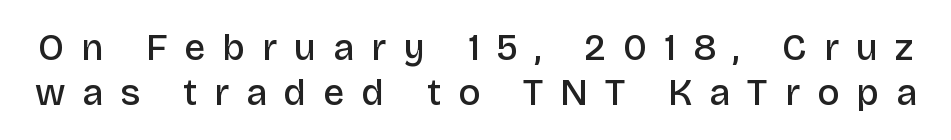
The image shows 37 px semibold sans-serif type, upright; set line spacing 1.21x, unusually wide letter spacing (+0.46 em), not underlined; low stroke contrast and a large x-height.
